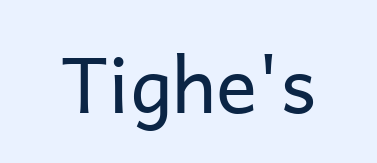
Q: Is the text bold? A: No.
Q: Is the text italic (slanted)? A: No, it is upright.
Q: Is the typeface a serif or a sans-serif typeface? A: Sans-serif.
Q: Is the text underlined? A: No.
Q: Is the spacing between letters normal or unusually wide? A: Normal.
Q: Width (condensed, normal, or wide)? A: Normal.
Q: Stroke contrast? A: Low.
Q: x-height? A: Medium.
Q: Monospaced? A: No.
